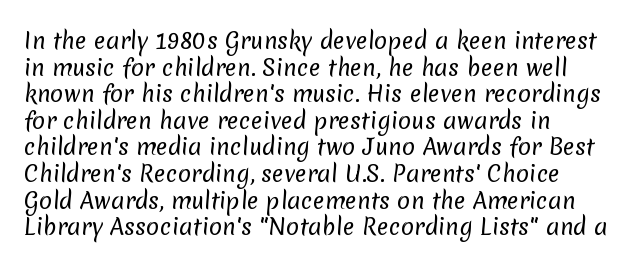
Q: Is the text bold? A: No.
Q: Is the text underlined? A: No.
Q: How is the paragraph aligned? A: Left-aligned.
Q: Is the spacing between letters normal or unusually wide? A: Normal.
